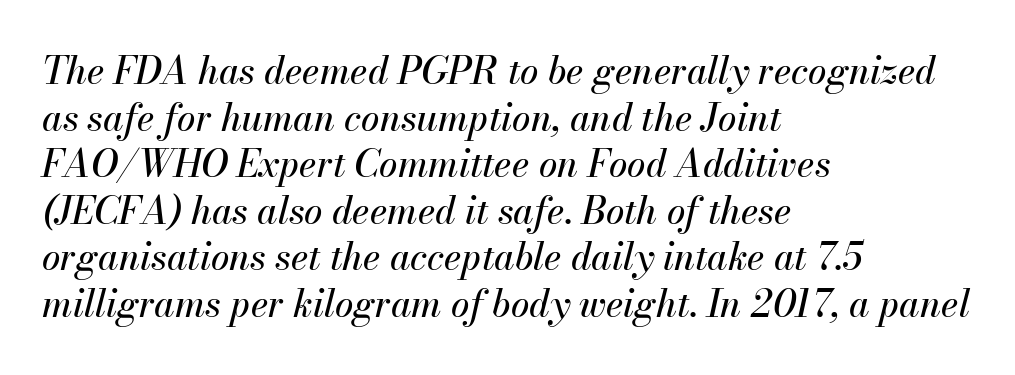
The image shows 37 px text type, italic (leaning right); set left-aligned, normal line spacing (1.26x), normal letter spacing, not underlined; medium stroke contrast and a small x-height.
